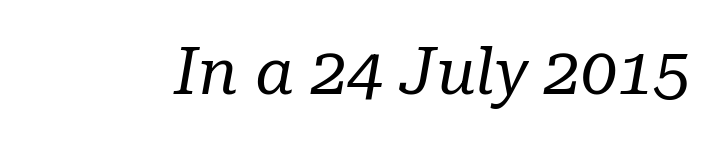
The image shows 65 px regular-weight serif type, italic (leaning right); set normal letter spacing, not underlined; low stroke contrast and a medium x-height.
